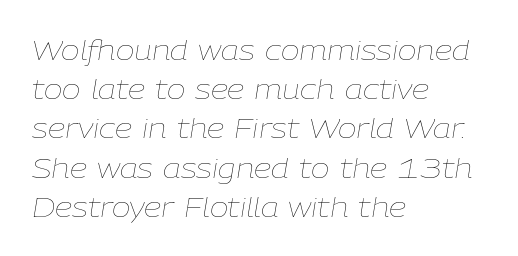
The strokes are not fattened; the text isn't bold. The passage shown is not underscored anywhere. Each line starts at the same left margin while the right side varies. Quick note: interline space is typical.
